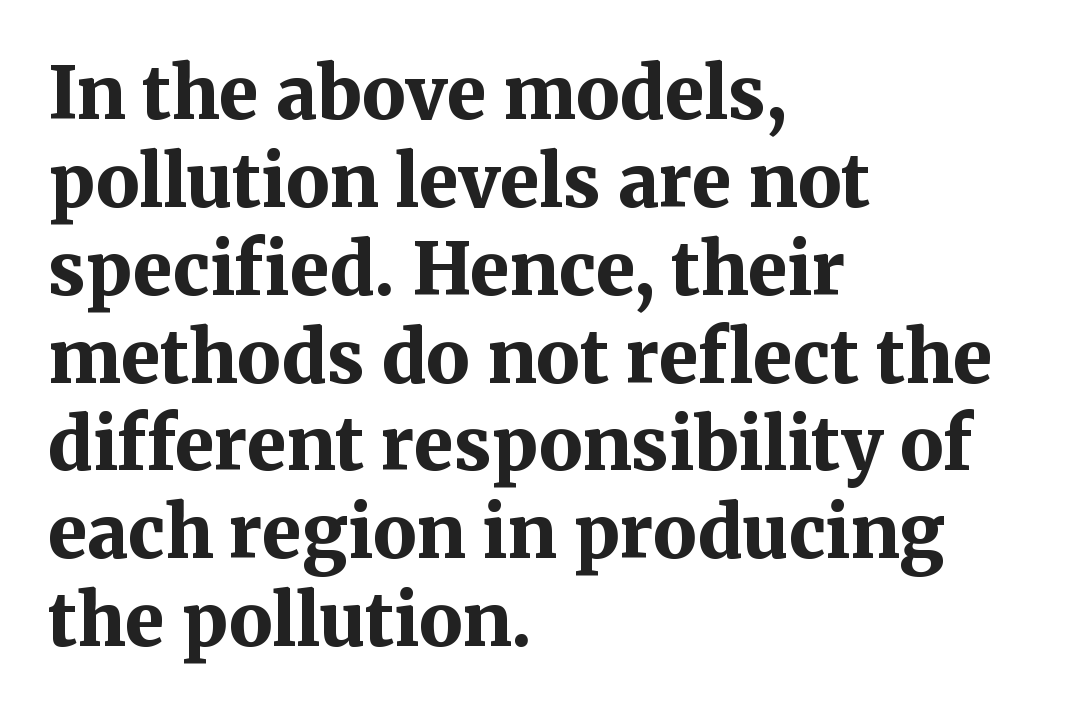
The image shows 72 px bold serif type, upright; set left-aligned, line spacing 1.22x, normal letter spacing, not underlined; medium stroke contrast and a medium x-height.
